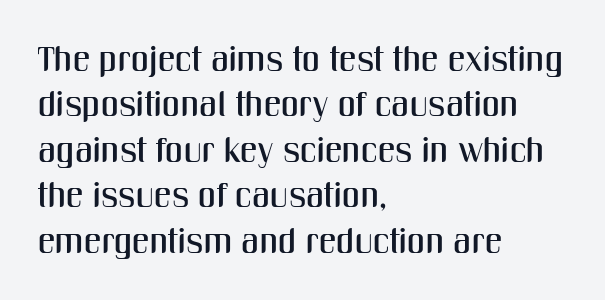
Grotesque or geometric, the face here clearly has no serifs. Vertically, the passage feels balanced, rows spaced as you'd expect. You could not count columns in this text — the font is proportionally spaced. Compared with typical body copy, the letter spacing here is the same. This is the regular roman posture of the typeface.
